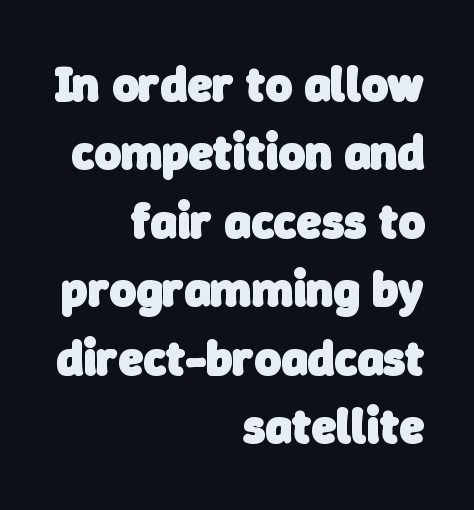
Q: Is the text bold? A: Yes.
Q: Is the typeface a serif or a sans-serif typeface? A: Sans-serif.
Q: Is the text underlined? A: No.
Q: How is the paragraph aligned? A: Right-aligned.
Q: Is the spacing between letters normal or unusually wide? A: Normal.
Q: Is the spacing between lines tight, normal or loose? A: Normal.
Q: Width (condensed, normal, or wide)? A: Normal.
Q: Stroke contrast? A: Low.
Q: x-height? A: Medium.
Q: Monospaced? A: No.
